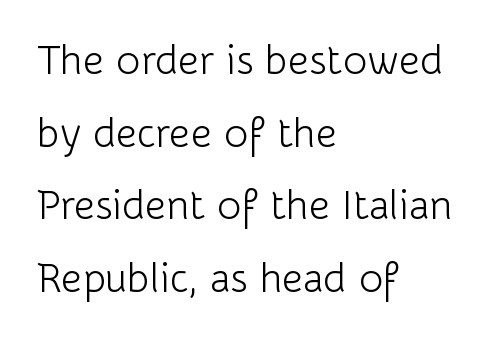
{"serif": "no", "italic": "no", "bold": "no", "weight": "light", "width": "normal", "stroke_contrast": "low", "x_height": "medium", "monospaced": "no", "underline": "no", "align": "left", "line_spacing_ratio": 1.77, "letter_spacing": "normal", "letter_spacing_em": 0.0, "glyph_px": 41}
